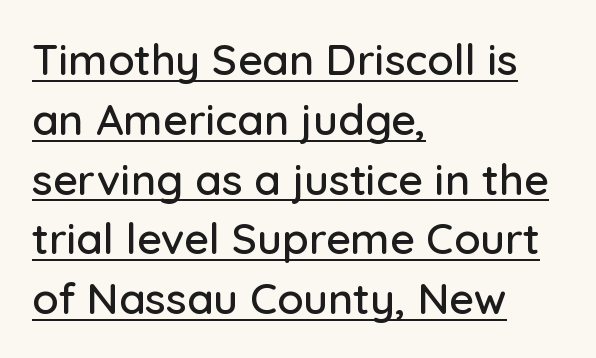
{"serif": "no", "italic": "no", "width": "normal", "stroke_contrast": "low", "x_height": "medium", "monospaced": "no", "underline": "yes", "align": "left", "line_spacing": "normal", "line_spacing_ratio": 1.39, "letter_spacing": "normal", "letter_spacing_em": 0.0, "glyph_px": 43}
